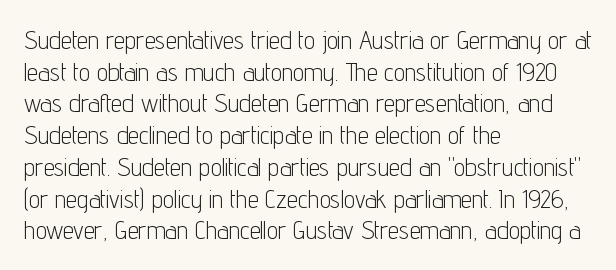
The image shows 25 px text type, upright; set left-aligned, normal line spacing (1.27x), normal letter spacing, not underlined.
